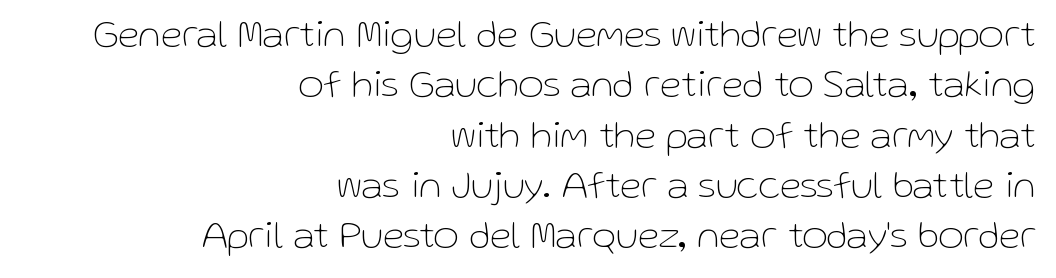
{"serif": "no", "italic": "no", "bold": "no", "weight": "thin", "width": "normal", "stroke_contrast": "low", "x_height": "medium", "monospaced": "no", "underline": "no", "align": "right", "line_spacing": "normal", "line_spacing_ratio": 1.29, "letter_spacing": "normal", "letter_spacing_em": 0.0, "glyph_px": 39}
